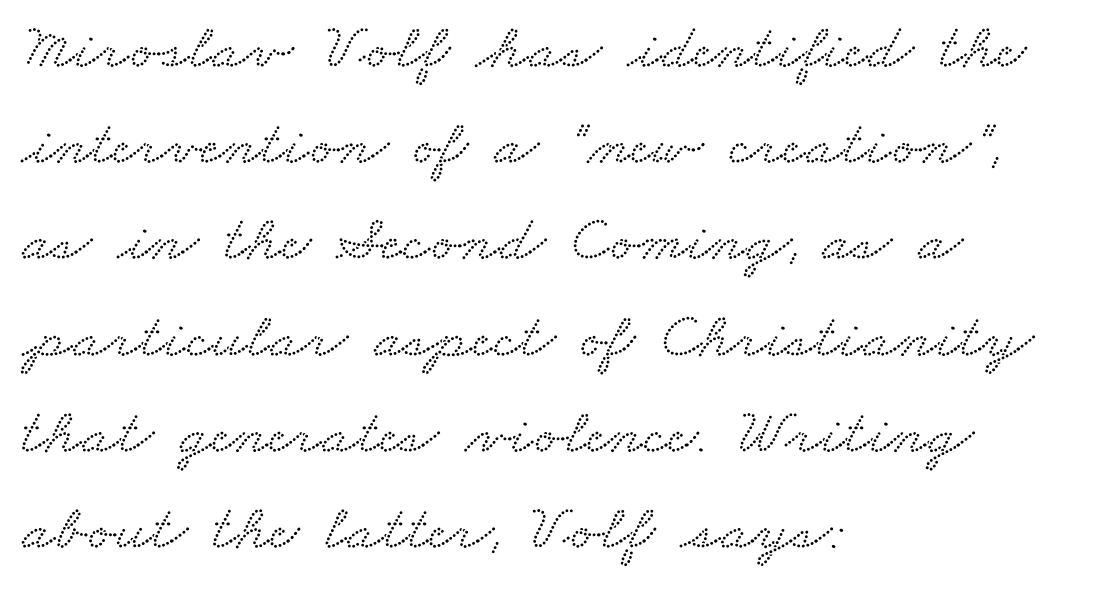
The image shows 65 px wide type; set left-aligned, normal line spacing (1.48x), normal letter spacing, not underlined; low stroke contrast and a small x-height.
